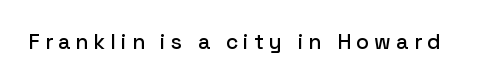
Q: Is the text italic (slanted)? A: No, it is upright.
Q: Is the text underlined? A: No.
Q: Is the spacing between letters normal or unusually wide? A: Unusually wide.
